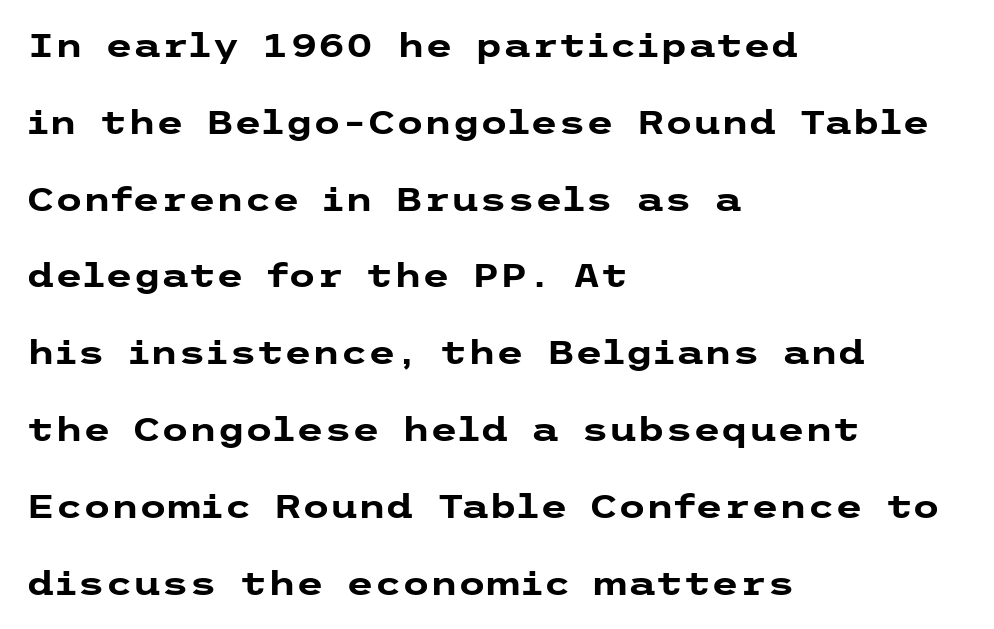
Q: Is the text bold? A: Yes.
Q: Is the text italic (slanted)? A: No, it is upright.
Q: Is the typeface a serif or a sans-serif typeface? A: Sans-serif.
Q: Is the text underlined? A: No.
Q: How is the paragraph aligned? A: Left-aligned.
Q: Is the spacing between letters normal or unusually wide? A: Normal.
Q: Is the spacing between lines tight, normal or loose? A: Loose.
Q: Width (condensed, normal, or wide)? A: Wide.
Q: Stroke contrast? A: Low.
Q: x-height? A: Medium.
